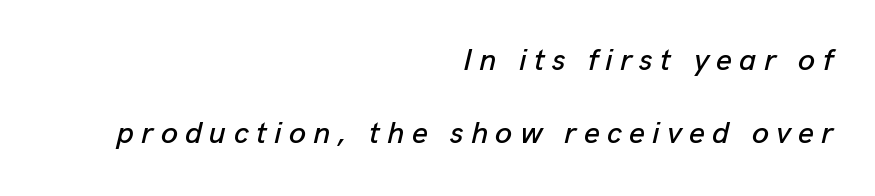
{"italic": "yes", "lean": "right", "slant_degrees": 13, "width": "normal", "stroke_contrast": "low", "x_height": "medium", "monospaced": "no", "underline": "no", "align": "right", "line_spacing": "loose", "line_spacing_ratio": 2.36, "letter_spacing": "wide", "letter_spacing_em": 0.23, "glyph_px": 31}
